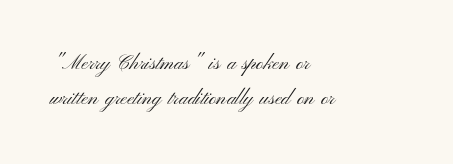
The image shows 20 px text type; set left-aligned, line spacing 1.77x, normal letter spacing, not underlined.
